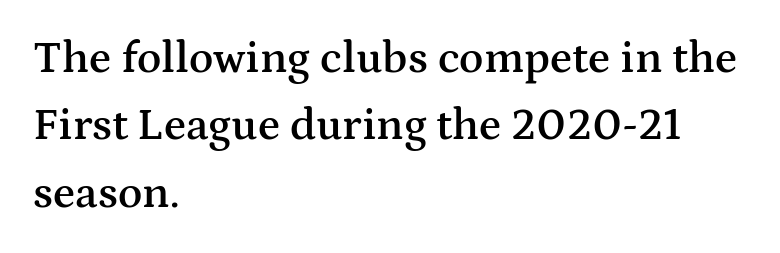
The image shows 45 px semibold, wide serif type, upright; set left-aligned, normal line spacing (1.5x), normal letter spacing, not underlined; medium stroke contrast and a medium x-height.
